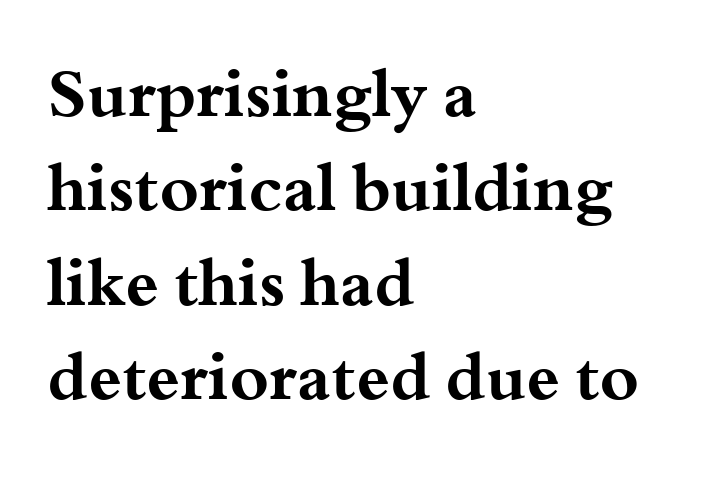
A serif font was chosen for this passage. The rendering keeps characters at their native spacing. Every character sits straight up, as roman type does. The face used here is proportionally spaced, like ordinary book or web type. The sample has been set heavy, in full bold. This rendering features lettering with no underline.
